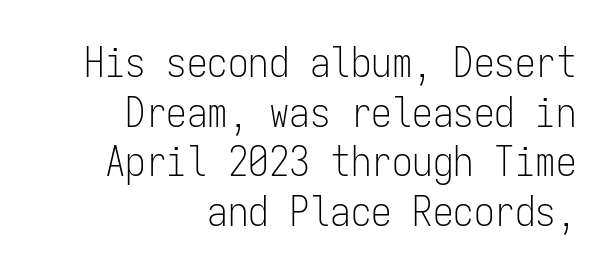
Q: Is the text bold? A: No.
Q: Is the text italic (slanted)? A: No, it is upright.
Q: Is the typeface a serif or a sans-serif typeface? A: Sans-serif.
Q: Is the text underlined? A: No.
Q: How is the paragraph aligned? A: Right-aligned.
Q: Is the spacing between letters normal or unusually wide? A: Normal.
Q: Width (condensed, normal, or wide)? A: Condensed.
Q: Stroke contrast? A: Low.
Q: x-height? A: Medium.
Q: Monospaced? A: Yes.
